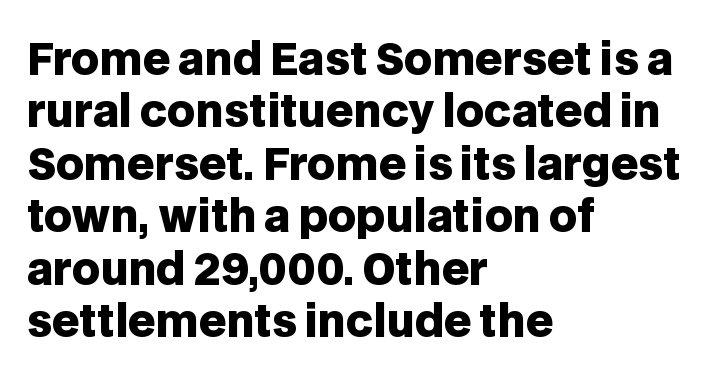
Q: Is the text bold? A: Yes.
Q: Is the text italic (slanted)? A: No, it is upright.
Q: Is the typeface a serif or a sans-serif typeface? A: Sans-serif.
Q: Is the text underlined? A: No.
Q: How is the paragraph aligned? A: Left-aligned.
Q: Is the spacing between letters normal or unusually wide? A: Normal.
Q: Width (condensed, normal, or wide)? A: Normal.
Q: Stroke contrast? A: Low.
Q: x-height? A: Large.
Q: Monospaced? A: No.
